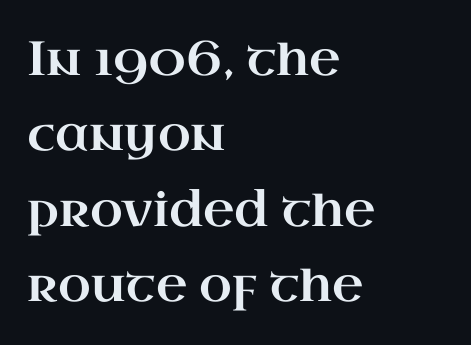
The passage shown is typeset with a serif family. Underlining? Definitely not there. The paragraph shown leans on its left margin. Note the varied advance widths — an 'i' is clearly narrower than an 'm'.
